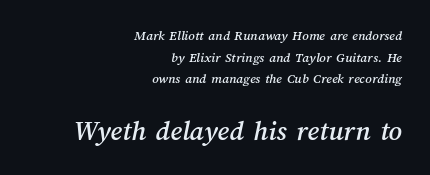
There is no visible air inserted between adjacent glyphs. Whoever set this chose a conventional vertical rhythm. Descenders are the only things crossing below the line. Visually, the bottom section dominates because its glyphs are scaled up. You could not count columns in this text — the font is proportionally spaced.
